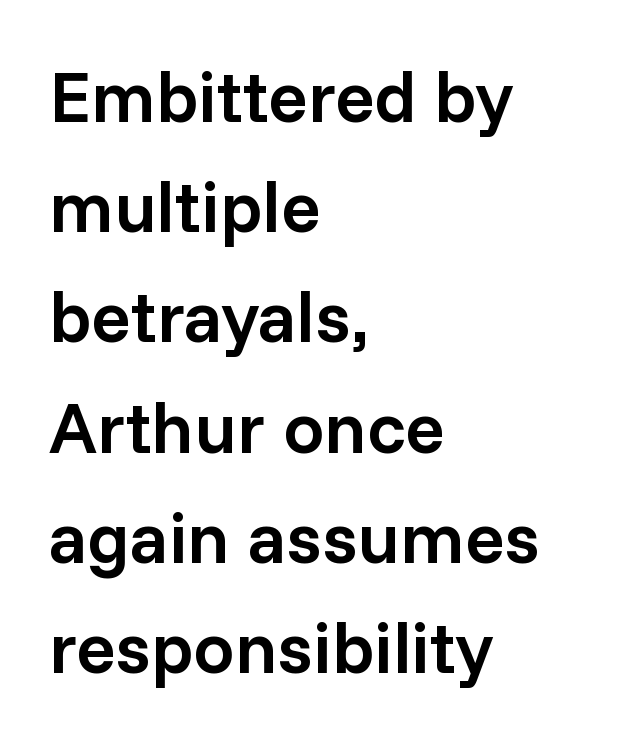
Q: Is the text bold? A: Semi-bold.
Q: Is the text italic (slanted)? A: No, it is upright.
Q: Is the typeface a serif or a sans-serif typeface? A: Sans-serif.
Q: Is the text underlined? A: No.
Q: How is the paragraph aligned? A: Left-aligned.
Q: Is the spacing between letters normal or unusually wide? A: Normal.
Q: Is the spacing between lines tight, normal or loose? A: Normal.
Q: Width (condensed, normal, or wide)? A: Normal.
Q: Stroke contrast? A: Low.
Q: x-height? A: Medium.
Q: Monospaced? A: No.
